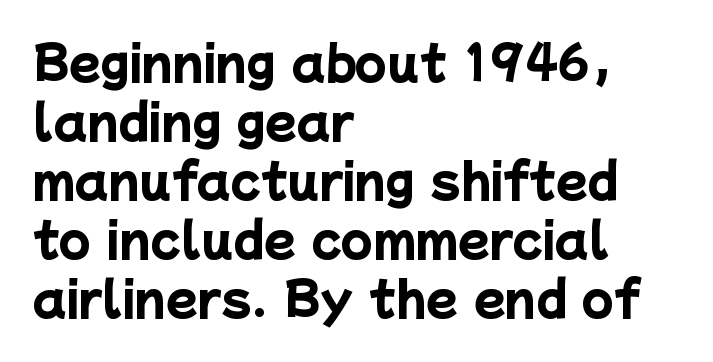
The text was rendered using a sans face with plain stroke endings. This sample has the flowing, uneven cadence of proportional lettering. A classic flush-left, rag-right setting is used for this passage. Underline: absent.
